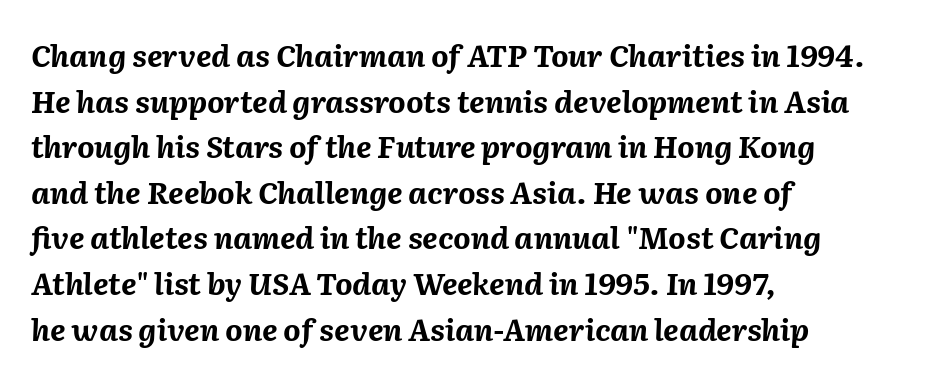
The image shows 30 px bold type, italic (leaning right); set left-aligned, normal line spacing (1.52x), normal letter spacing, not underlined; medium stroke contrast and a medium x-height.
